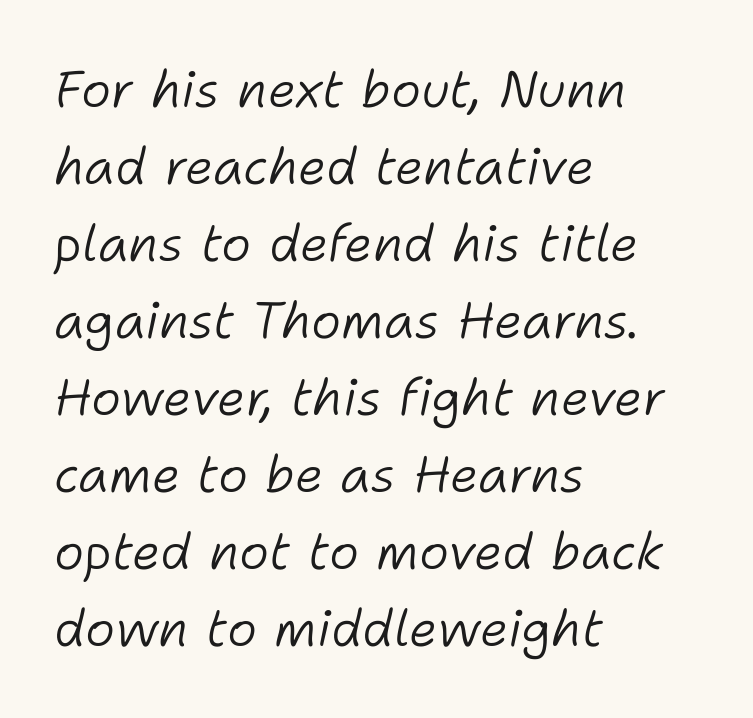
The image shows 51 px light type, italic (leaning right); set left-aligned, normal line spacing (1.51x), normal letter spacing, not underlined; low stroke contrast and a medium x-height.
